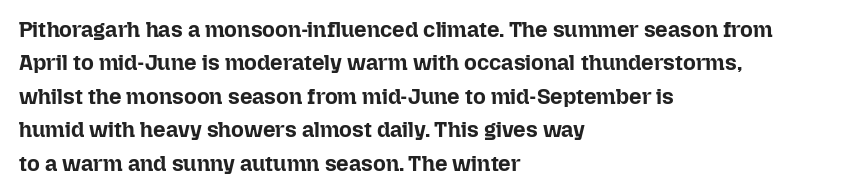
The strip under each line holds only bare page. Between one letter and the next there's only the usual sliver of space. Is there any slant? The stems are plumb. Plenty of ink on the page — the face is bold. Leading matches the norm, producing a regular column.
